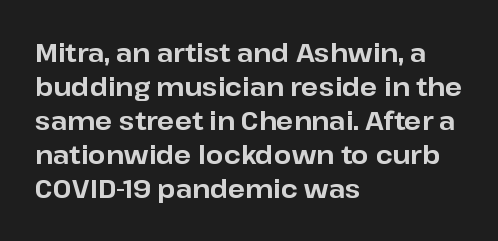
The image shows 25 px bold type, upright; set left-aligned, normal line spacing (1.36x), normal letter spacing, not underlined.
